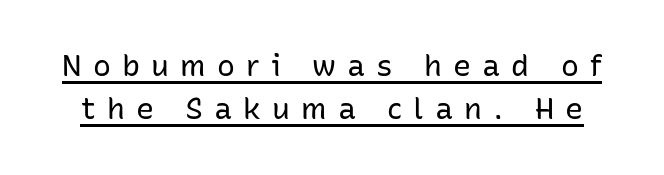
Q: Is the text bold? A: No.
Q: Is the text italic (slanted)? A: No, it is upright.
Q: Is the typeface a serif or a sans-serif typeface? A: Sans-serif.
Q: Is the text underlined? A: Yes.
Q: Is the spacing between letters normal or unusually wide? A: Unusually wide.
Q: Is the spacing between lines tight, normal or loose? A: Normal.
Q: Width (condensed, normal, or wide)? A: Normal.
Q: Stroke contrast? A: Low.
Q: x-height? A: Medium.
Q: Monospaced? A: No.
